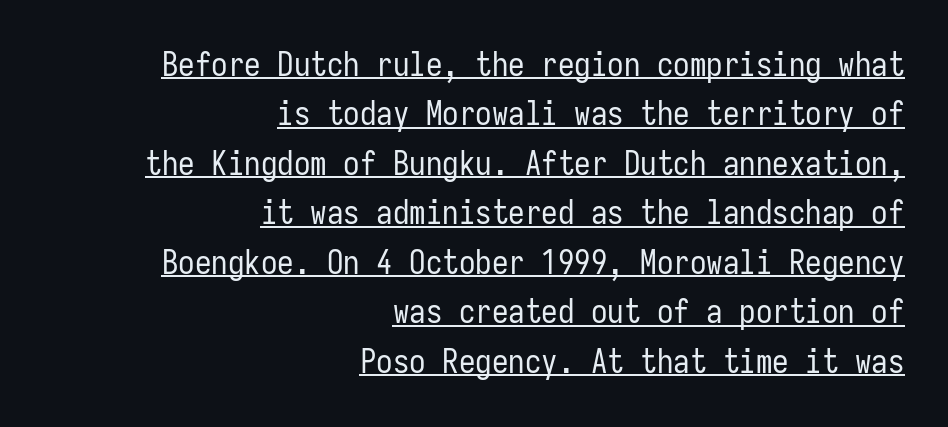
This is the regular roman posture of the typeface. Visually the block forms a straight wall on the right and a jagged coastline on the left. The typeface chosen for these lines omits serifs. Regular leading. Heaviness? Minimal to ordinary, like unemphasized prose. Looks like someone drew a line under every word here.
